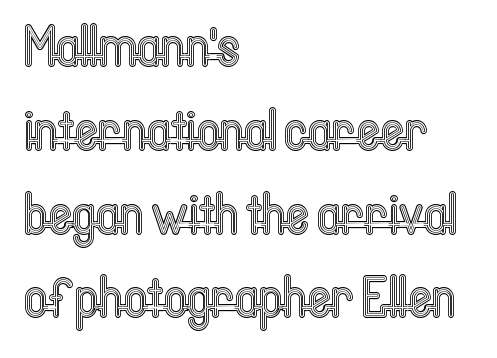
Q: Is the text italic (slanted)? A: No, it is upright.
Q: Is the text underlined? A: No.
Q: How is the paragraph aligned? A: Left-aligned.
Q: Is the spacing between letters normal or unusually wide? A: Normal.
Q: Is the spacing between lines tight, normal or loose? A: Normal.
Q: Width (condensed, normal, or wide)? A: Condensed.
Q: x-height? A: Medium.
Q: Monospaced? A: No.
